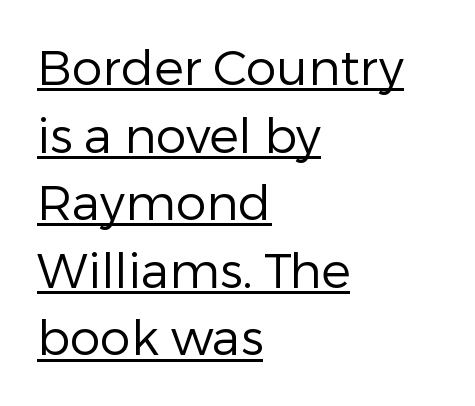
The image shows 49 px regular-weight sans-serif type, upright; set left-aligned, normal line spacing (1.38x), normal letter spacing, underlined; low stroke contrast and a medium x-height.
